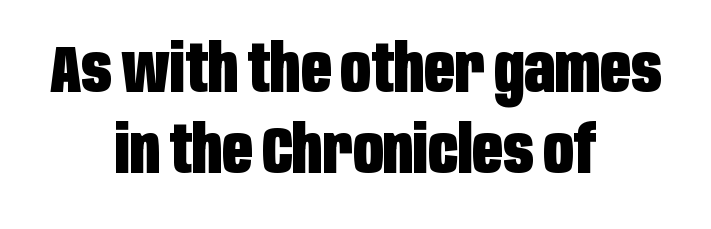
The image shows 66 px heavy, condensed sans-serif type, upright; set centered, line spacing 1.23x, normal letter spacing, not underlined; low stroke contrast and a large x-height.
